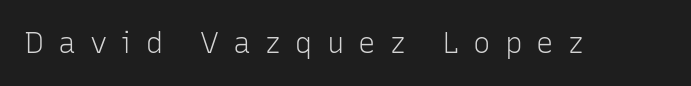
The image shows 29 px light sans-serif type, upright; set unusually wide letter spacing (+0.49 em), not underlined; low stroke contrast and a medium x-height.
